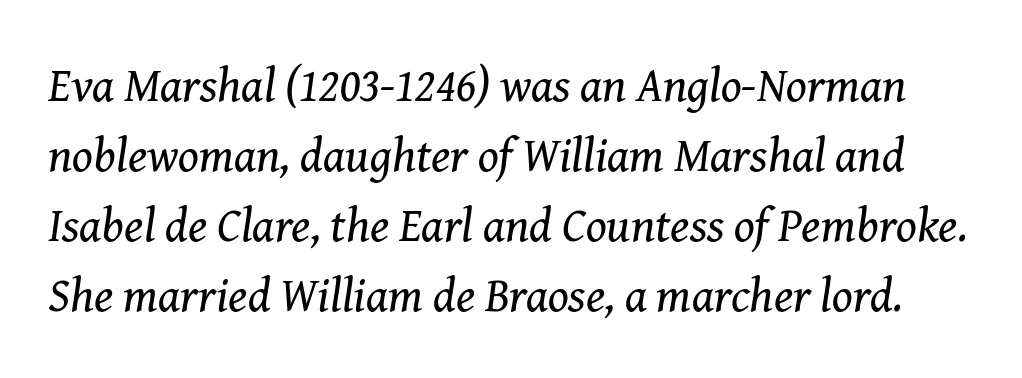
Does extra space separate the letters? No, they use regular spacing. Here the designer chose a conventional face with non-uniform glyph widths. Plain, unruled lines of type. This is not heavy type; no bold has been used.
